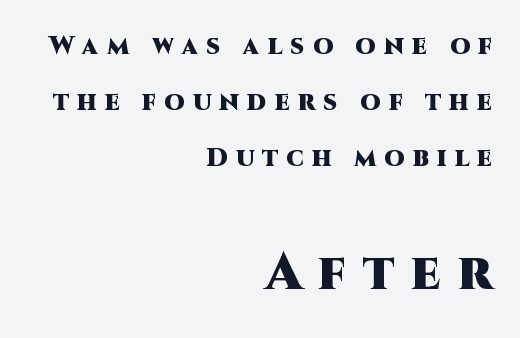
The image shows 52 px heavy sans-serif type, upright; set right-aligned, loose line spacing (2.16x), unusually wide letter spacing (+0.31 em), not underlined; the second (bottom) block is 2.0x larger; high stroke contrast and a large x-height.
